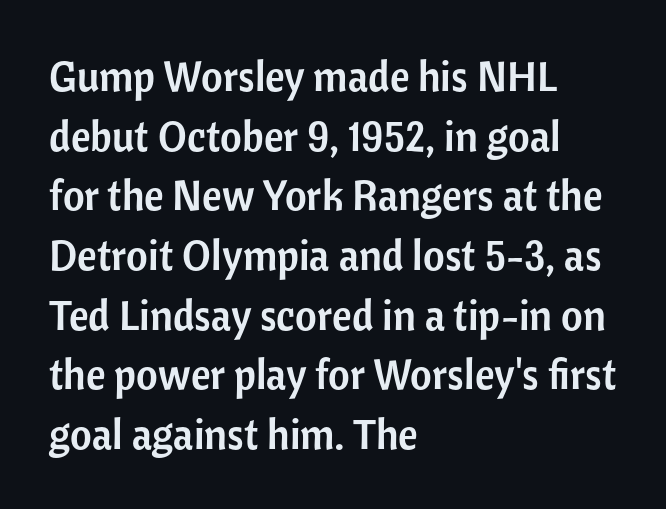
Stroke terminals: plain, sans-serif. Which margin do the lines hug? The left one — the right edge is uneven. Beneath every word, the page is bare. The passage shown is typed in a proportional face where columns would drift. Honestly, the letter spacing is just normal — you wouldn't notice it.
